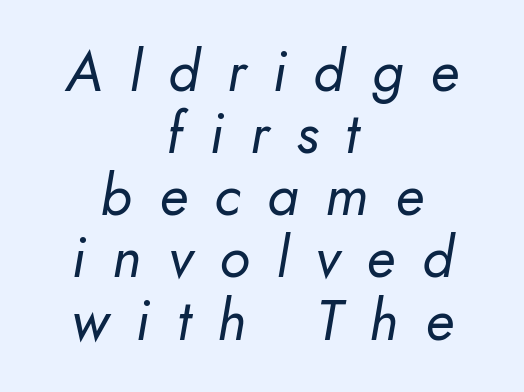
Q: Is the text bold? A: No.
Q: Is the text italic (slanted)? A: Yes, it leans right by about 10 degrees.
Q: Is the text underlined? A: No.
Q: How is the paragraph aligned? A: Centered.
Q: Is the spacing between letters normal or unusually wide? A: Unusually wide.
Q: Is the spacing between lines tight, normal or loose? A: Tight.
Q: Width (condensed, normal, or wide)? A: Normal.
Q: Stroke contrast? A: Low.
Q: x-height? A: Small.
Q: Monospaced? A: No.
